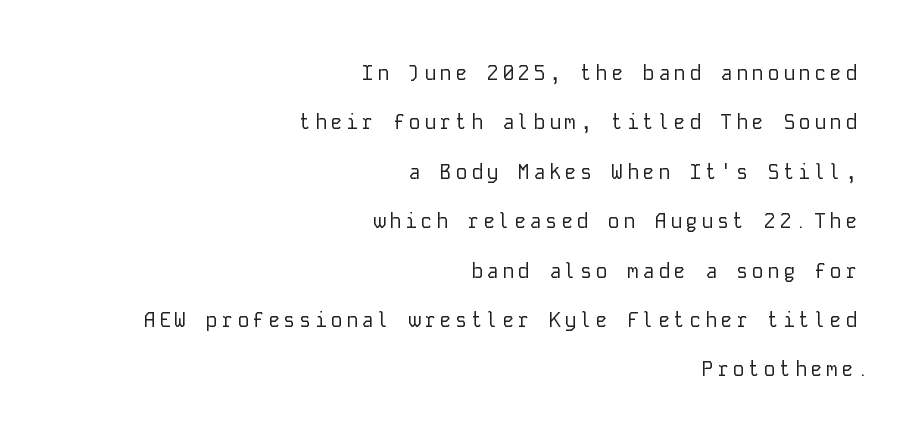
{"italic": "no", "bold": "no", "underline": "no", "align": "right", "line_spacing": "loose", "line_spacing_ratio": 2.47, "glyph_px": 20}
